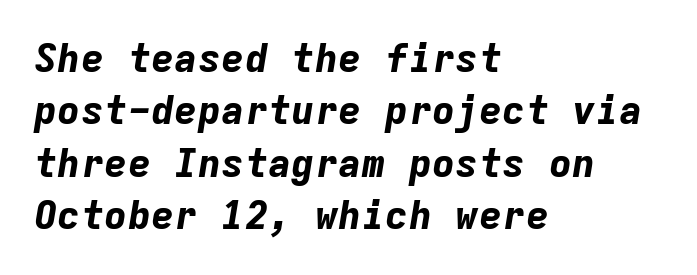
Plenty of ink on the page — the face is bold. What stands out about the letter spacing? Nothing — it is the standard amount. The text carries the slant typical of an italic or oblique font. Each letter, wide or thin by design, is forced into the same width here.
